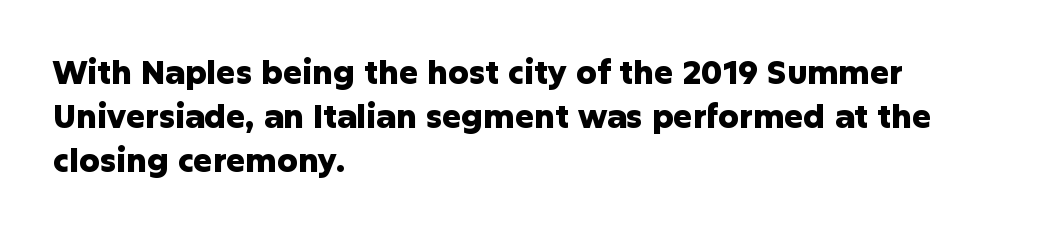
The image shows 32 px heavy sans-serif type, upright; set left-aligned, normal line spacing (1.37x), normal letter spacing, not underlined; low stroke contrast and a medium x-height.
